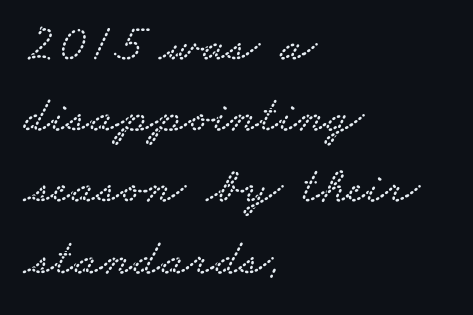
{"serif": "yes", "width": "wide", "stroke_contrast": "low", "x_height": "small", "monospaced": "no", "underline": "no", "align": "left", "line_spacing": "normal", "line_spacing_ratio": 1.37, "letter_spacing": "normal", "letter_spacing_em": 0.0, "glyph_px": 52}
